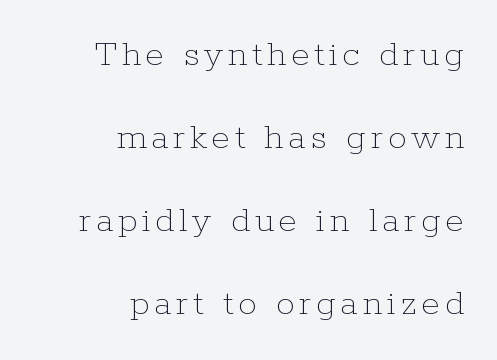
{"italic": "no", "bold": "no", "weight": "thin", "width": "normal", "stroke_contrast": "low", "x_height": "medium", "monospaced": "no", "underline": "no", "align": "right", "line_spacing": "loose", "line_spacing_ratio": 2.18, "glyph_px": 38}
